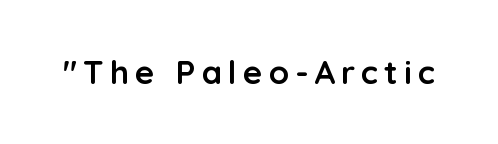
Q: Is the text bold? A: Yes.
Q: Is the text italic (slanted)? A: No, it is upright.
Q: Is the typeface a serif or a sans-serif typeface? A: Sans-serif.
Q: Is the text underlined? A: No.
Q: Width (condensed, normal, or wide)? A: Normal.
Q: Stroke contrast? A: Low.
Q: x-height? A: Medium.
Q: Monospaced? A: No.
